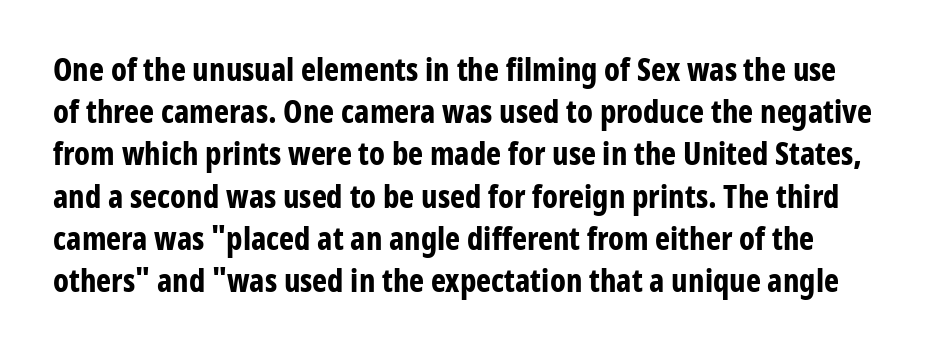
{"serif": "no", "italic": "no", "bold": "yes", "weight": "bold", "width": "condensed", "stroke_contrast": "low", "x_height": "medium", "monospaced": "no", "underline": "no", "line_spacing": "normal", "line_spacing_ratio": 1.32, "letter_spacing": "normal", "letter_spacing_em": 0.0, "glyph_px": 32}
